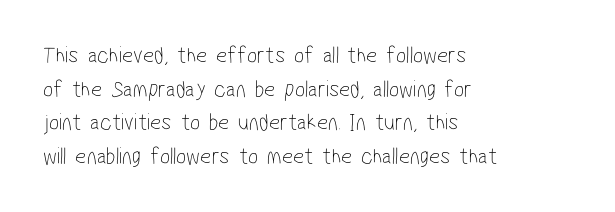
Horizontal alignment here is leftward, the default for most running prose. Weight: in the light-to-regular range. The glyphs are unaccompanied by any horizontal stroke below them. The lines sit at an ordinary, default distance from one another. Standard letterfit; no display-style spreading of the glyphs.
